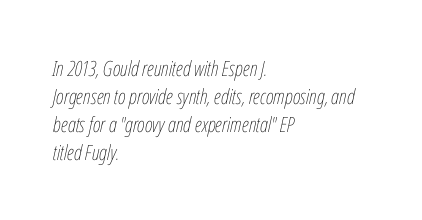
The lines are quadded left. Horizontal bands of white between lines are of average thickness. No extra tracking has been applied to these lines. You can tell it's italic because the verticals aren't actually vertical. Weight: not bold — regular or lighter.
